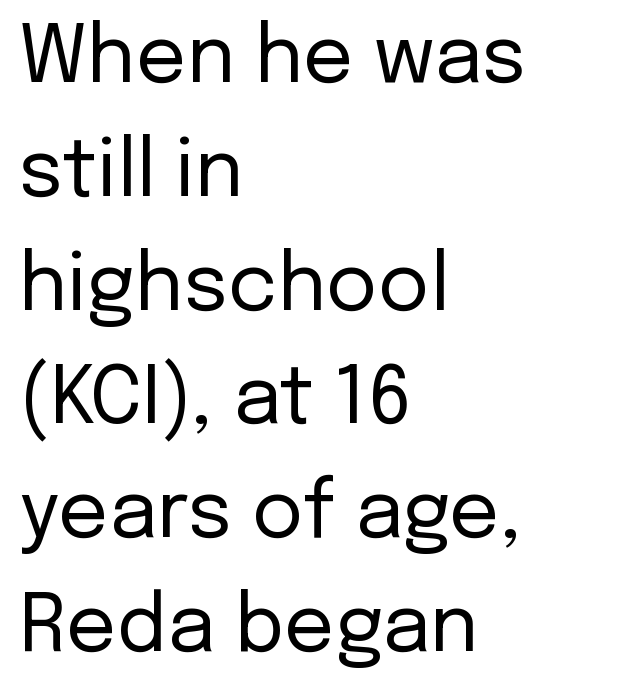
The image shows 79 px regular-weight sans-serif type, upright; set left-aligned, normal line spacing (1.44x), normal letter spacing, not underlined; low stroke contrast and a medium x-height.
